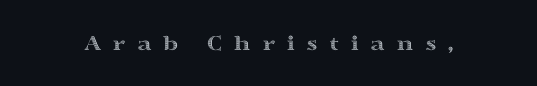
The image shows 23 px text type, upright; set unusually wide letter spacing (+0.47 em), not underlined.
